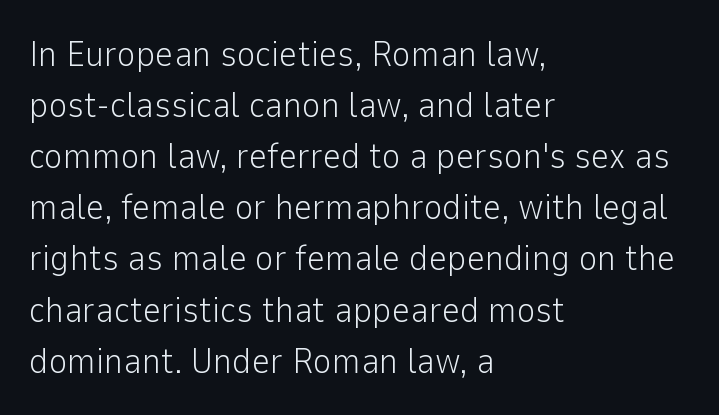
{"serif": "no", "italic": "no", "bold": "no", "weight": "light", "width": "normal", "stroke_contrast": "low", "x_height": "medium", "monospaced": "no", "underline": "no", "align": "left", "line_spacing": "normal", "line_spacing_ratio": 1.42, "letter_spacing": "normal", "letter_spacing_em": 0.0, "glyph_px": 36}
